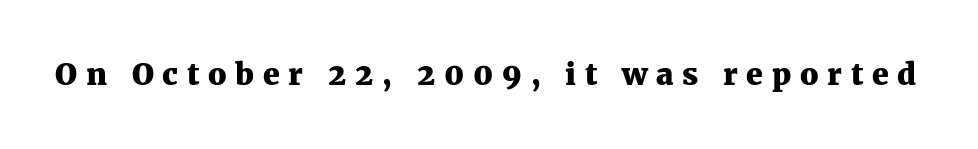
Q: Is the text bold? A: Yes.
Q: Is the text italic (slanted)? A: No, it is upright.
Q: Is the typeface a serif or a sans-serif typeface? A: Serif.
Q: Is the text underlined? A: No.
Q: Is the spacing between letters normal or unusually wide? A: Unusually wide.
Q: Width (condensed, normal, or wide)? A: Normal.
Q: Stroke contrast? A: Medium.
Q: x-height? A: Medium.
Q: Monospaced? A: No.
